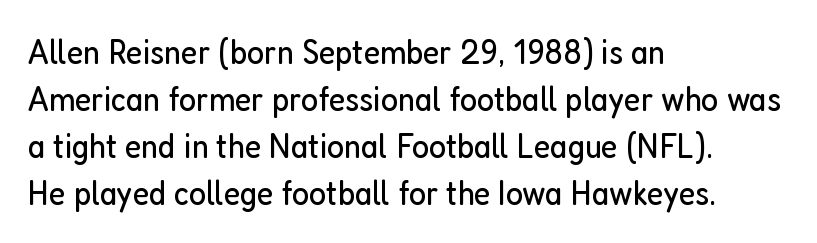
This is not heavy type; no bold has been used. You could call the tracking neutral — neither tight nor loose. Do the characters align in a grid? No, the font is proportional. Baseline-to-baseline distance is the conventional proportion of letter height.
